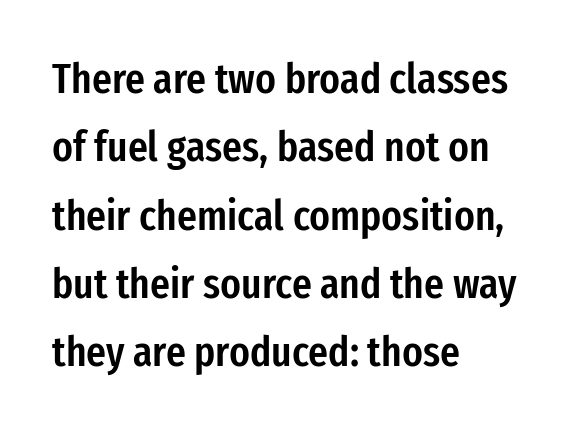
{"serif": "no", "italic": "no", "bold": "semi", "weight": "semibold", "width": "condensed", "stroke_contrast": "low", "x_height": "medium", "monospaced": "no", "underline": "no", "align": "left", "line_spacing": "normal", "line_spacing_ratio": 1.59, "letter_spacing": "normal", "letter_spacing_em": 0.0, "glyph_px": 43}
